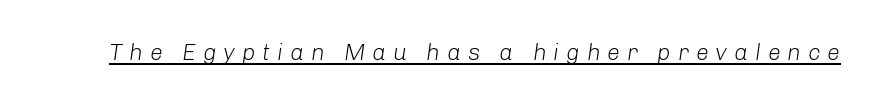
Q: Is the text bold? A: No.
Q: Is the text italic (slanted)? A: Yes, it leans right by about 8 degrees.
Q: Is the text underlined? A: Yes.
Q: Is the spacing between letters normal or unusually wide? A: Unusually wide.
